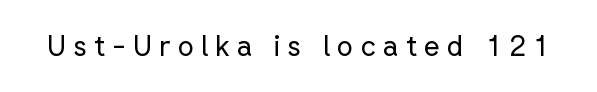
{"serif": "no", "italic": "no", "bold": "no", "weight": "regular", "width": "normal", "stroke_contrast": "low", "x_height": "medium", "monospaced": "no", "underline": "no", "letter_spacing": "wide", "letter_spacing_em": 0.25, "glyph_px": 28}
